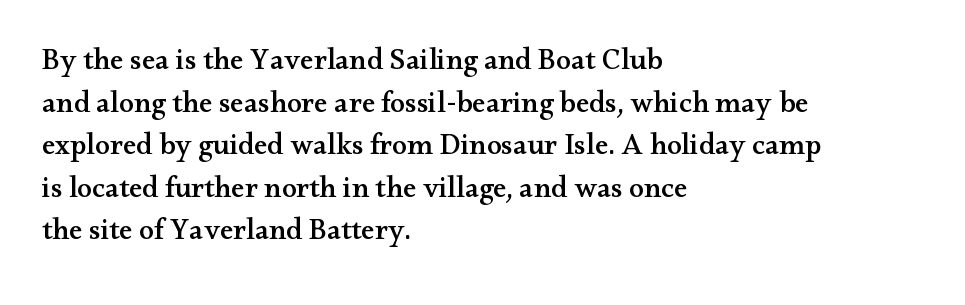
This sample has the flowing, uneven cadence of proportional lettering. Every character sits straight up, as roman type does. Check the space under the baseline: it is left empty. This sample keeps an unexceptional amount of space between lines.
